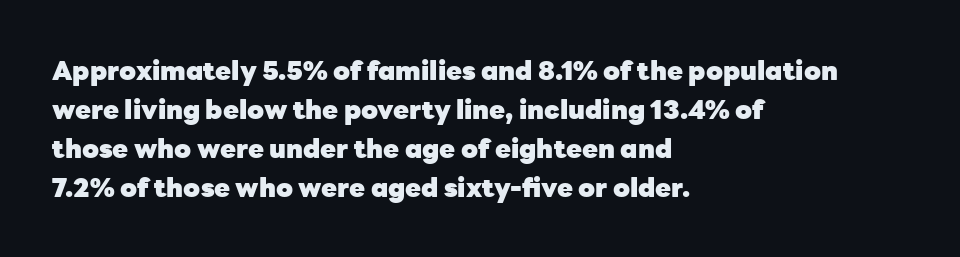
{"italic": "no", "bold": "yes", "underline": "no", "align": "left", "line_spacing": "normal", "line_spacing_ratio": 1.5, "letter_spacing": "normal", "letter_spacing_em": 0.0, "glyph_px": 26}
